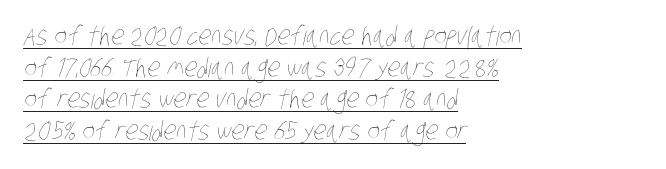
The image shows 26 px text type; set left-aligned, line spacing 1.22x, normal letter spacing, underlined.
